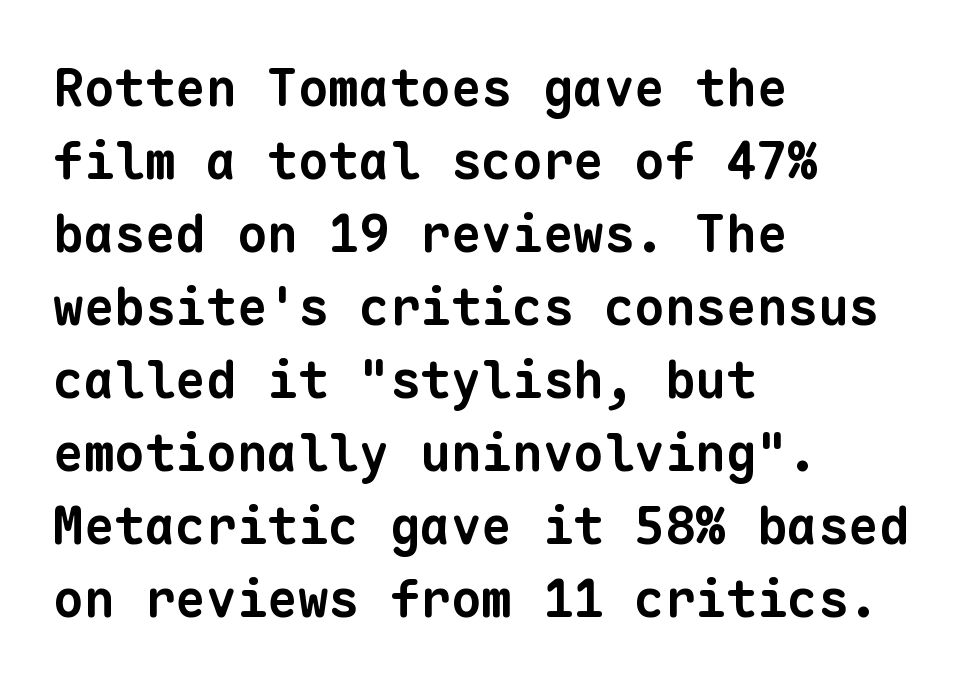
{"serif": "no", "bold": "yes", "weight": "bold", "width": "normal", "stroke_contrast": "low", "x_height": "medium", "monospaced": "yes", "underline": "no", "align": "left", "line_spacing": "normal", "line_spacing_ratio": 1.43, "letter_spacing": "normal", "letter_spacing_em": 0.0, "glyph_px": 51}
